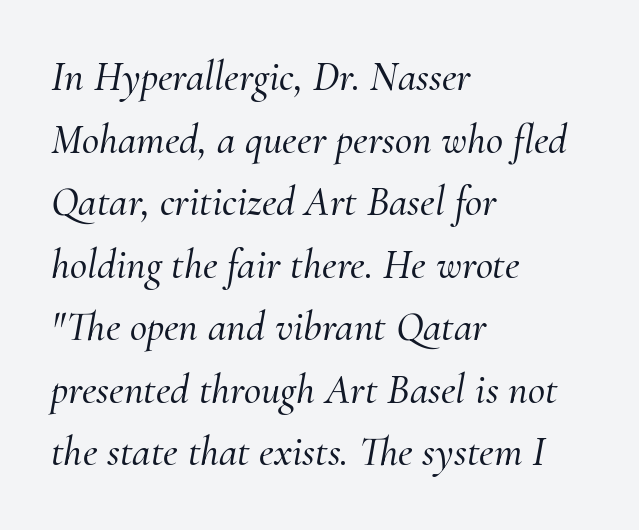
Q: Is the text italic (slanted)? A: Yes, it leans right by about 10 degrees.
Q: Is the typeface a serif or a sans-serif typeface? A: Serif.
Q: Is the text underlined? A: No.
Q: How is the paragraph aligned? A: Left-aligned.
Q: Is the spacing between letters normal or unusually wide? A: Normal.
Q: Is the spacing between lines tight, normal or loose? A: Normal.
Q: Width (condensed, normal, or wide)? A: Normal.
Q: Stroke contrast? A: Medium.
Q: x-height? A: Small.
Q: Monospaced? A: No.
